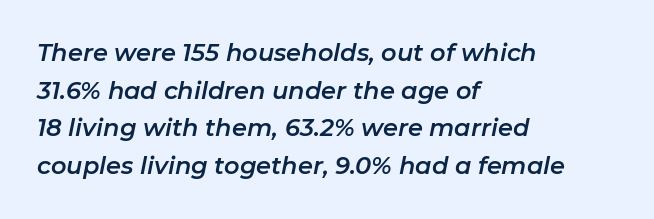
The image shows 24 px text type, italic (leaning right); set left-aligned, normal line spacing (1.57x), normal letter spacing, not underlined.
